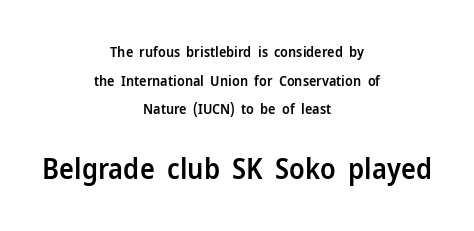
{"serif": "no", "italic": "no", "bold": "semi", "weight": "semibold", "width": "normal", "stroke_contrast": "low", "x_height": "medium", "monospaced": "no", "underline": "no", "align": "center", "line_spacing": "loose", "line_spacing_ratio": 2.04, "letter_spacing": "normal", "letter_spacing_em": 0.0, "larger_block": "second", "size_ratio": 2.0, "glyph_px": 28}
